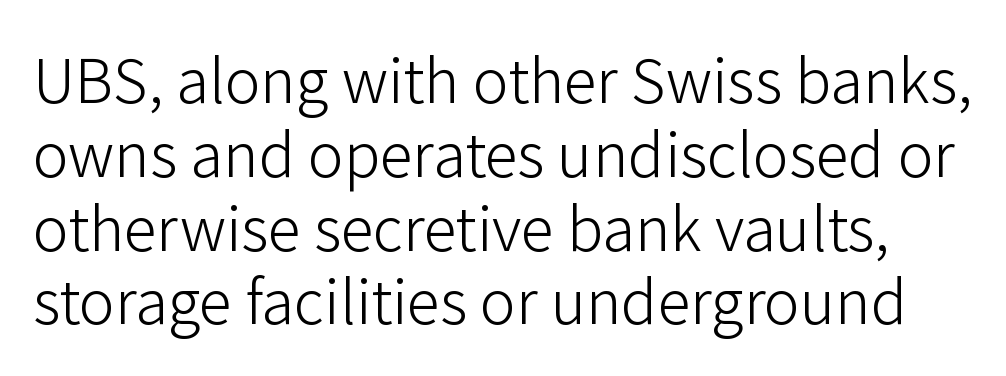
The font family rendered here belongs to the sans-serif group. Just letters on the line, the space beneath them empty. Honestly, the letter spacing is just normal — you wouldn't notice it. Designer's note — italics off, roman on. Is the stroke heavy? The answer is a plain regular-or-lighter.
